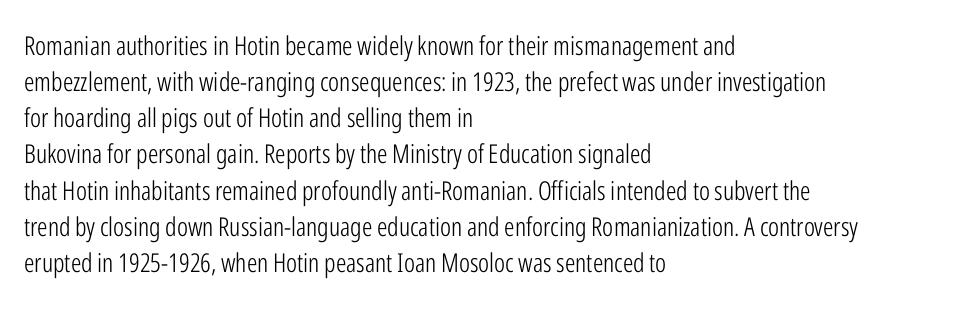
The image shows 26 px text type, upright; set left-aligned, normal line spacing (1.39x), normal letter spacing, not underlined.
